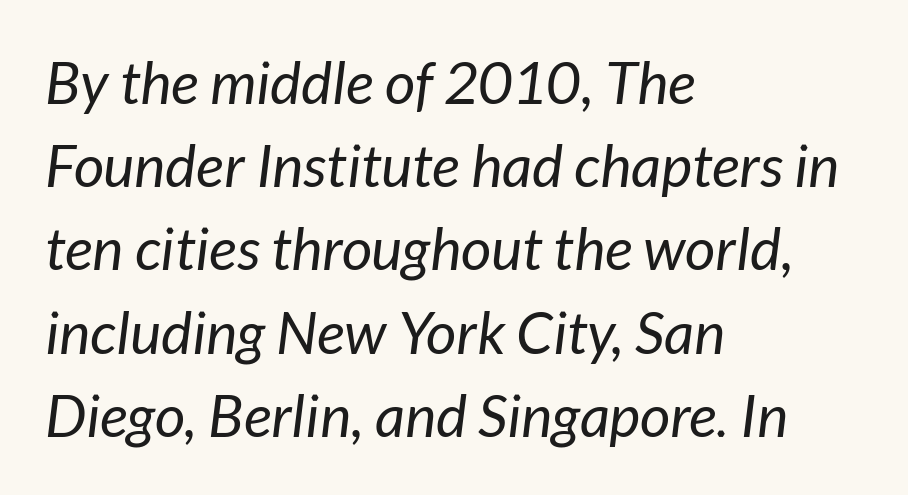
Line beginnings align vertically; line endings do not. Caption: standard tracking, unaltered. Think of a printed novel: that variable character pitch is what you see here. Would a proofreader flag this as italicized? Yes.
